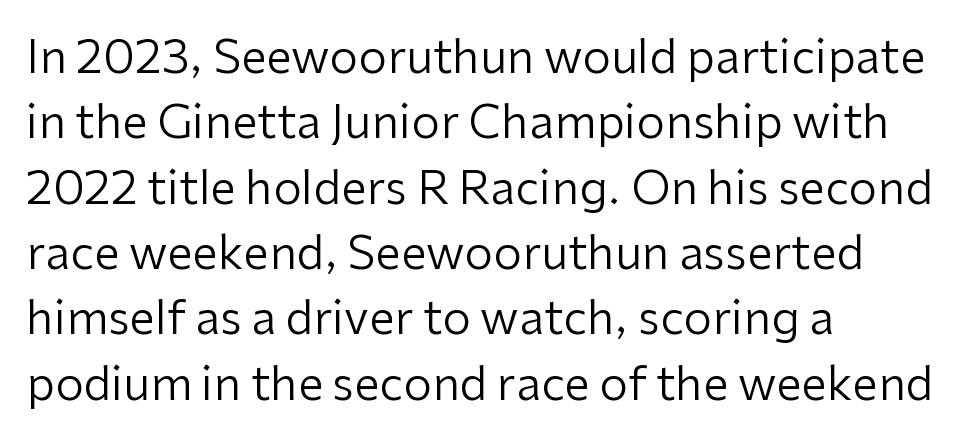
The image shows 46 px regular-weight sans-serif type, upright; set left-aligned, normal line spacing (1.42x), normal letter spacing, not underlined; low stroke contrast and a medium x-height.
